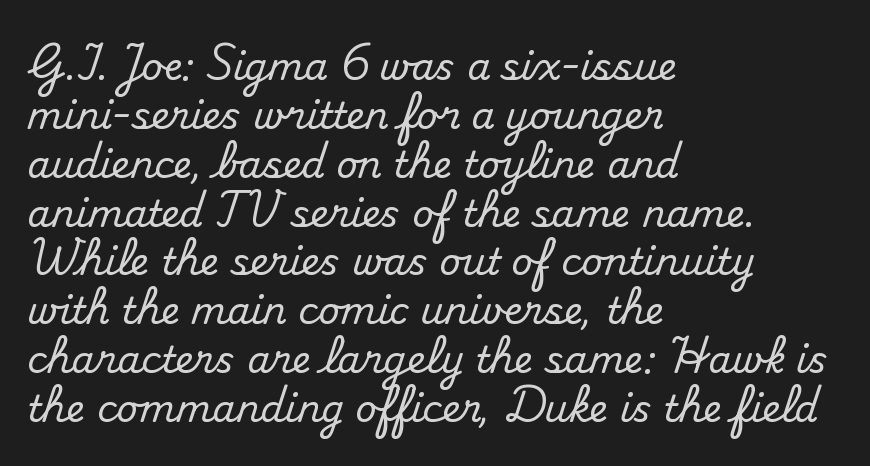
The image shows 37 px serif type; set left-aligned, normal line spacing (1.32x), normal letter spacing, not underlined; medium stroke contrast and a small x-height.
